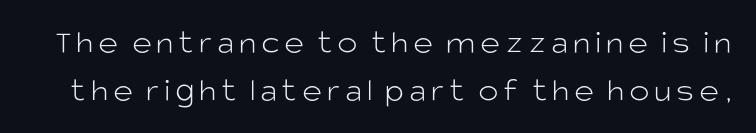
The image shows 34 px light sans-serif type, upright; set normal line spacing (1.4x), not underlined; low stroke contrast and a large x-height.
